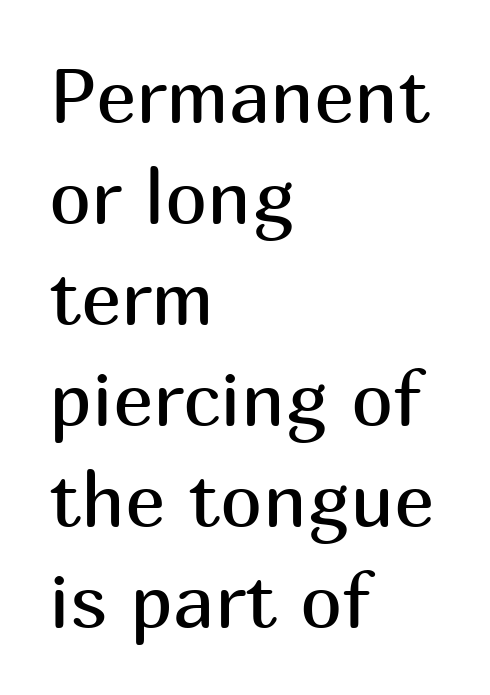
The rendering uses natural spacing where letterforms have individual widths. The axis of the letterforms is exactly vertical. If you measured baseline to baseline, you'd find a middling distance. The typesetting does not lean heavy: it is not bold.
